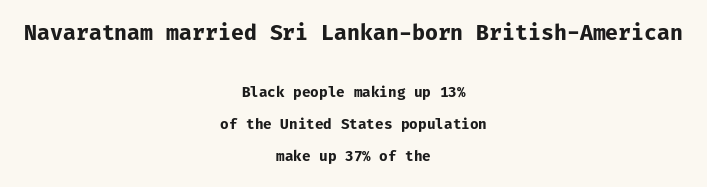
{"italic": "no", "bold": "yes", "underline": "no", "align": "center", "line_spacing": "loose", "line_spacing_ratio": 2.27, "letter_spacing": "normal", "letter_spacing_em": 0.0, "larger_block": "first", "size_ratio": 1.5, "glyph_px": 21}
